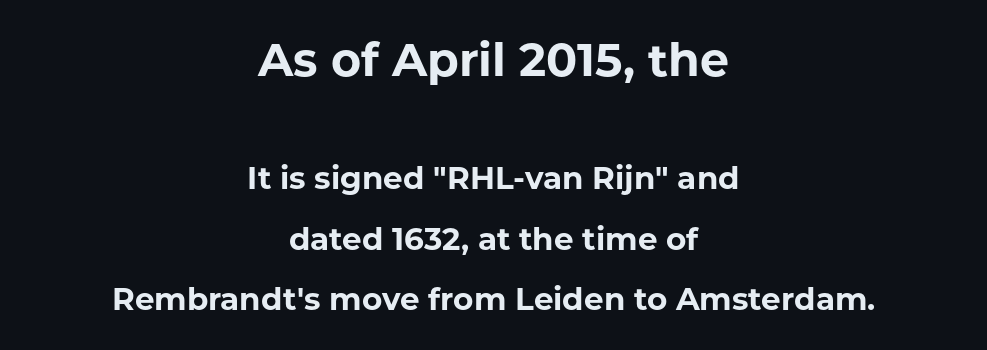
The image shows 46 px bold sans-serif type, upright; set centered, loose line spacing (1.96x), normal letter spacing, not underlined; the first (top) block is 1.48x larger; low stroke contrast and a medium x-height.
